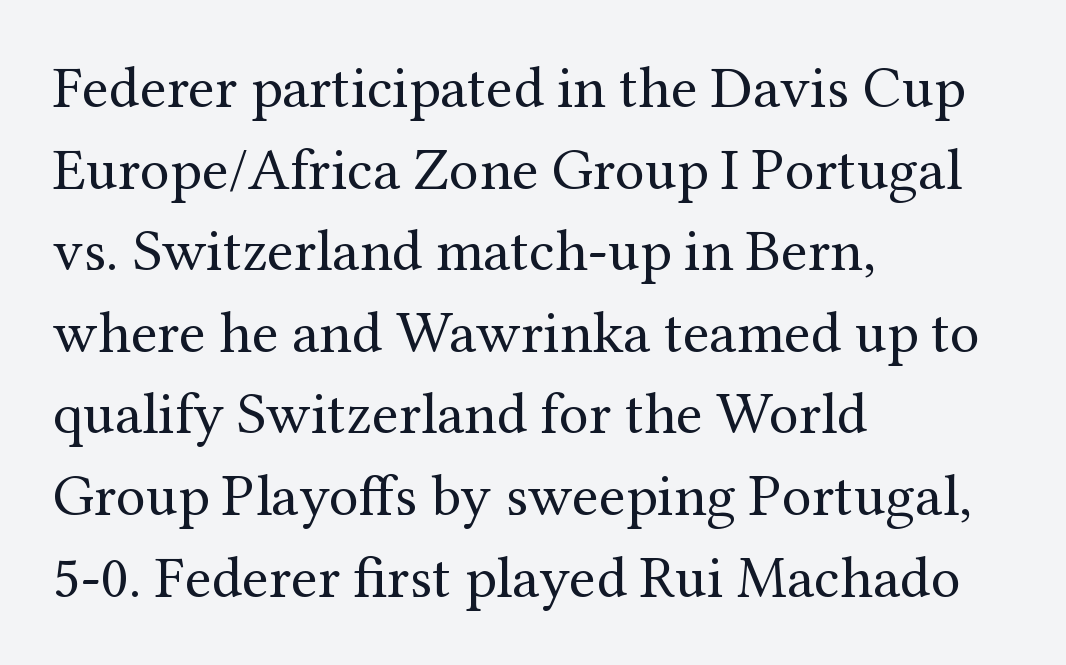
The image shows 60 px regular-weight serif type, upright; set left-aligned, normal line spacing (1.36x), normal letter spacing, not underlined; medium stroke contrast and a medium x-height.
